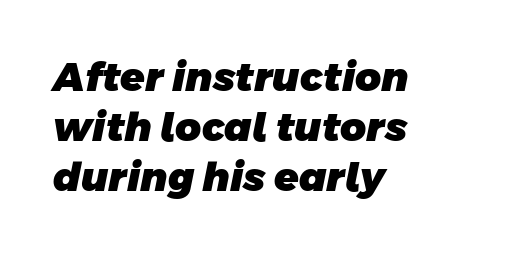
Q: Is the text bold? A: Yes.
Q: Is the typeface a serif or a sans-serif typeface? A: Sans-serif.
Q: Is the text underlined? A: No.
Q: How is the paragraph aligned? A: Left-aligned.
Q: Is the spacing between letters normal or unusually wide? A: Normal.
Q: Is the spacing between lines tight, normal or loose? A: Normal.
Q: Width (condensed, normal, or wide)? A: Normal.
Q: Stroke contrast? A: Low.
Q: x-height? A: Large.
Q: Monospaced? A: No.
